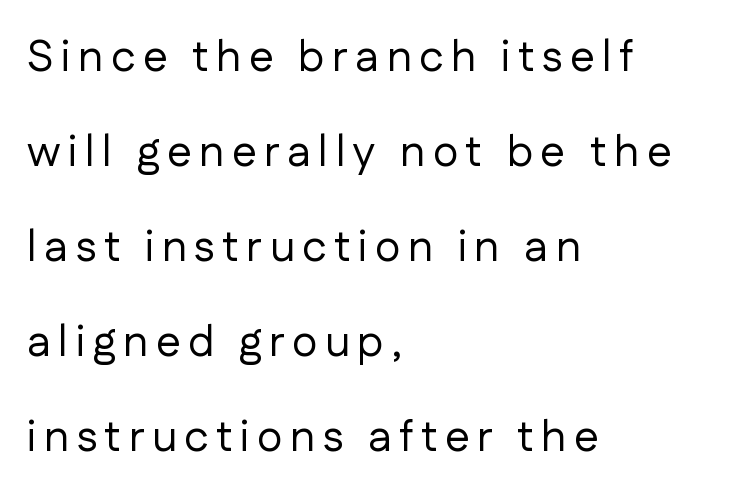
{"serif": "no", "italic": "no", "bold": "no", "weight": "regular", "width": "normal", "stroke_contrast": "low", "x_height": "medium", "monospaced": "no", "underline": "no", "align": "left", "line_spacing": "loose", "line_spacing_ratio": 2.16, "glyph_px": 44}
